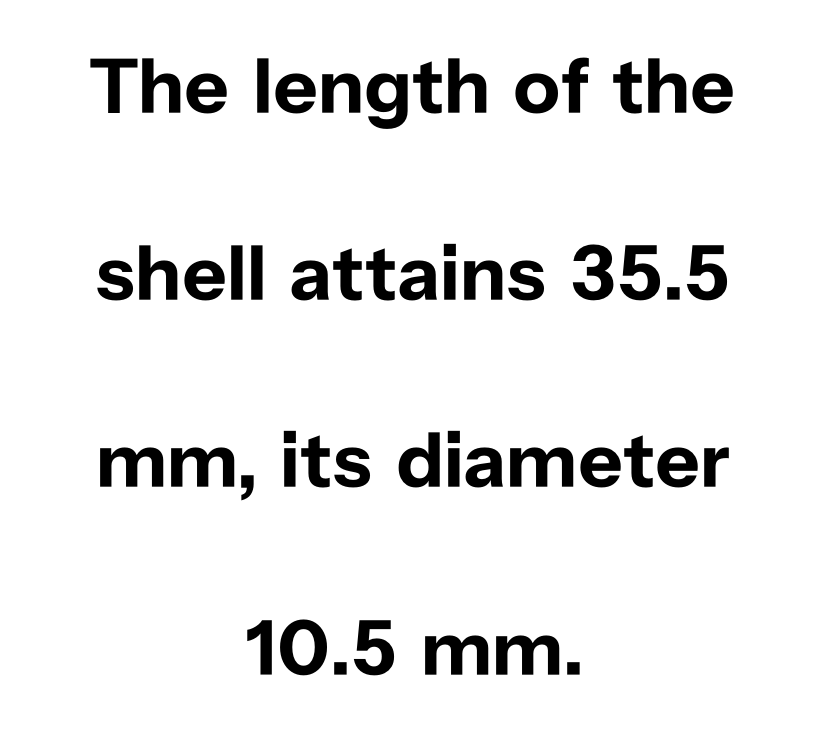
The image shows 78 px bold sans-serif type, upright; set centered, loose line spacing (2.4x), normal letter spacing, not underlined; low stroke contrast and a medium x-height.
